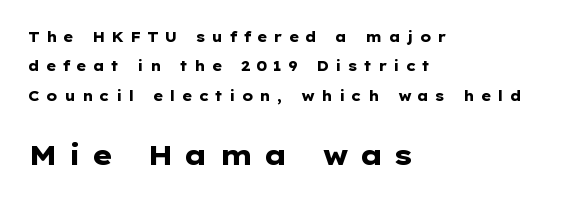
{"italic": "no", "bold": "yes", "underline": "no", "align": "left", "line_spacing": "loose", "line_spacing_ratio": 2.1, "letter_spacing": "wide", "letter_spacing_em": 0.41, "larger_block": "second", "size_ratio": 1.93, "glyph_px": 27}
